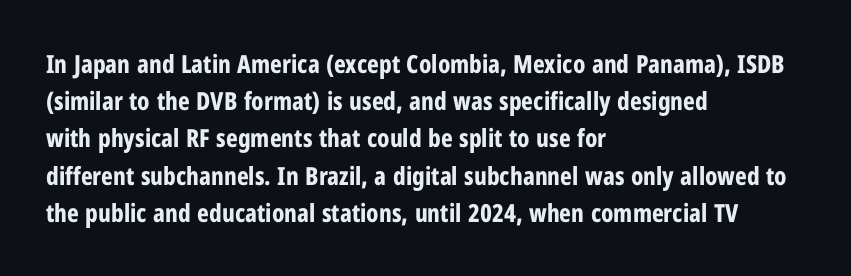
Italic: no, the glyphs are upright roman. Weight: bold. A typesetter would call this zero additional tracking. Does the copy run flush right? No — it runs flush left. In terms of leading, this rendering sits right in the middle. Quick note: underline off.
